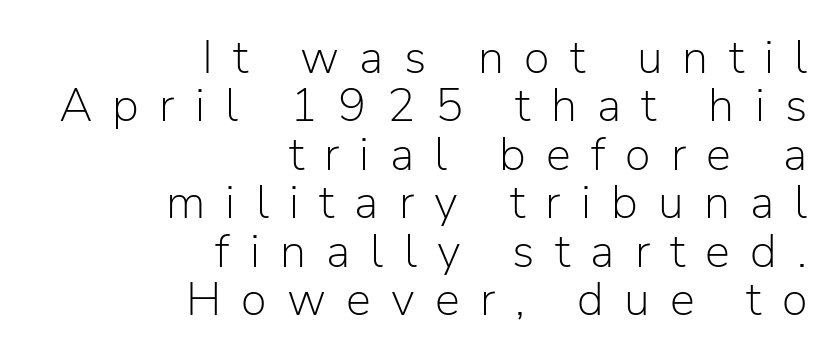
Underline: absent. Tracking here is generous; glyphs stand well apart from one another. These lines are rendered in a variable-pitch font. Short and long lines alike share a common ending point at right.
